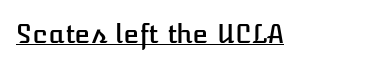
The image shows 26 px text type, upright; set left-aligned, normal letter spacing, underlined.
